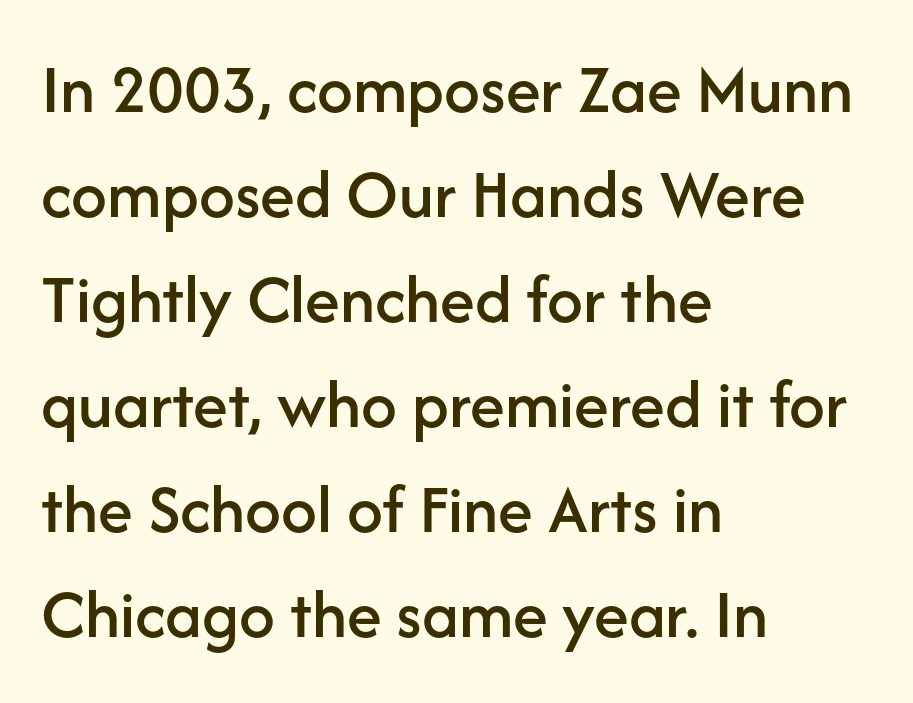
The image shows 71 px sans-serif type, upright; set left-aligned, normal line spacing (1.48x), normal letter spacing, not underlined; low stroke contrast and a medium x-height.
